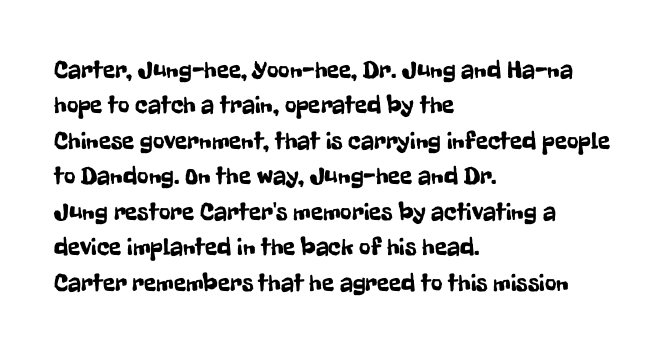
The image shows 25 px text type, upright; set left-aligned, normal line spacing (1.42x), normal letter spacing, not underlined.
